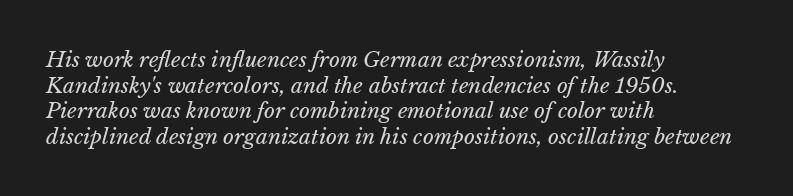
Descenders are the only things crossing below the line. No extra tracking has been applied to these lines. A quiet, ordinary-to-light weight characterises the typeface. Alignment: flush left.
